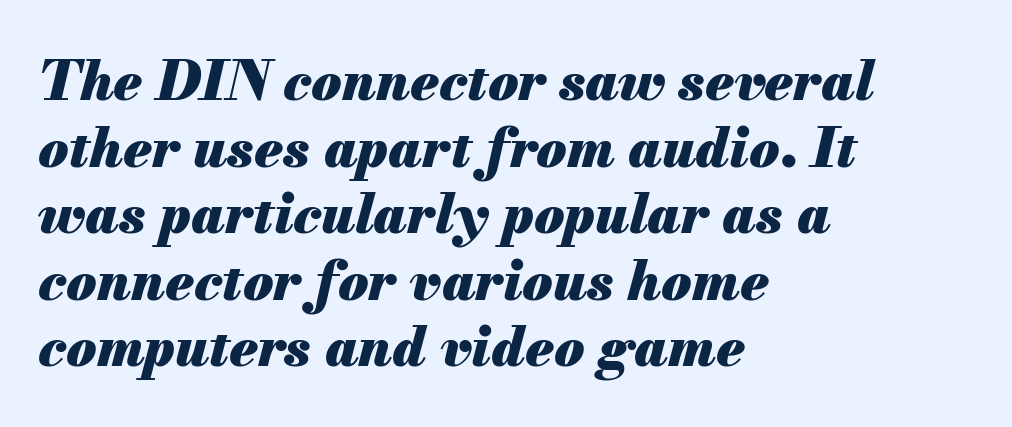
Q: Is the text bold? A: Yes.
Q: Is the text italic (slanted)? A: Yes, it leans right by about 13 degrees.
Q: Is the text underlined? A: No.
Q: How is the paragraph aligned? A: Left-aligned.
Q: Is the spacing between letters normal or unusually wide? A: Normal.
Q: Width (condensed, normal, or wide)? A: Normal.
Q: Stroke contrast? A: Medium.
Q: x-height? A: Small.
Q: Monospaced? A: No.
